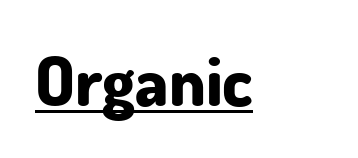
{"serif": "no", "italic": "no", "bold": "yes", "weight": "bold", "width": "normal", "stroke_contrast": "low", "x_height": "small", "monospaced": "no", "underline": "yes", "letter_spacing": "normal", "letter_spacing_em": 0.0, "glyph_px": 69}
